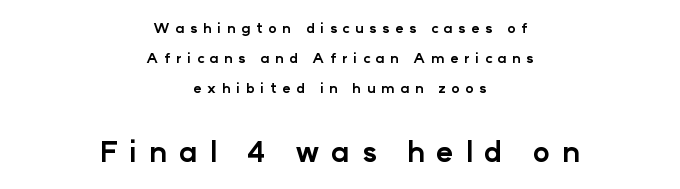
Q: Is the text bold? A: Yes.
Q: Is the text italic (slanted)? A: No, it is upright.
Q: Is the typeface a serif or a sans-serif typeface? A: Sans-serif.
Q: Is the text underlined? A: No.
Q: How is the paragraph aligned? A: Centered.
Q: Is the spacing between letters normal or unusually wide? A: Unusually wide.
Q: Is the spacing between lines tight, normal or loose? A: Loose.
Q: Which block of text is set in a larger size, the first (top) or the second (bottom)? A: The second (bottom) one.
Q: Width (condensed, normal, or wide)? A: Normal.
Q: Stroke contrast? A: Low.
Q: x-height? A: Medium.
Q: Monospaced? A: No.
